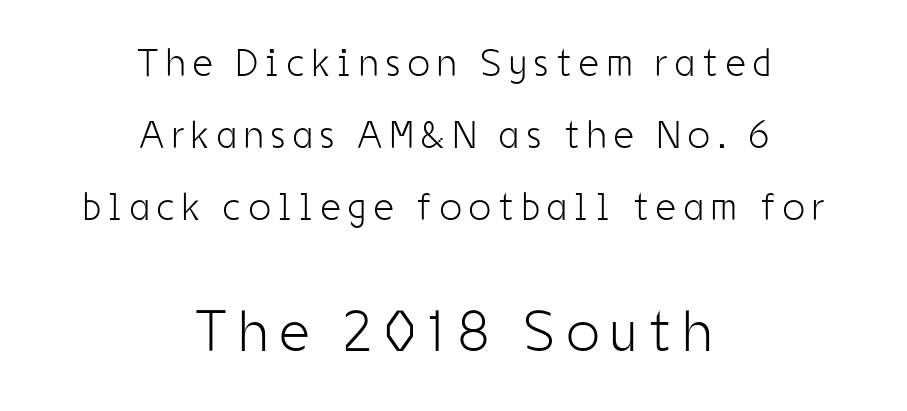
The passage is arranged like a title page — every line centered. The words here are not underlined. Here the designer chose a conventional face with non-uniform glyph widths. Stroke mass is kept to a normal reading level or below.
